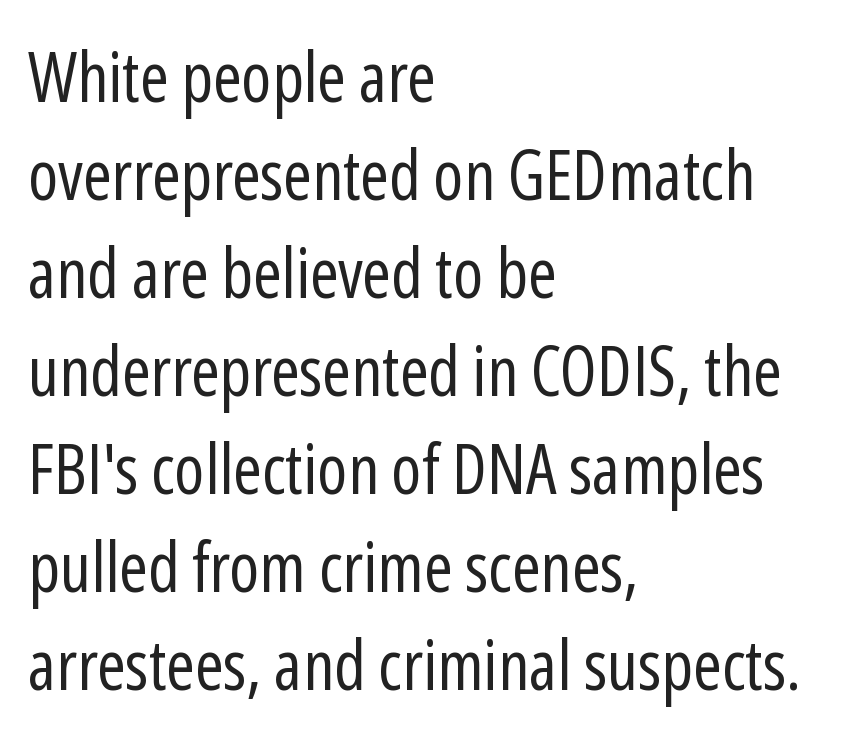
{"serif": "no", "italic": "no", "bold": "no", "weight": "regular", "width": "condensed", "stroke_contrast": "low", "x_height": "medium", "monospaced": "no", "underline": "no", "align": "left", "line_spacing": "normal", "line_spacing_ratio": 1.42, "letter_spacing": "normal", "letter_spacing_em": 0.0, "glyph_px": 69}
